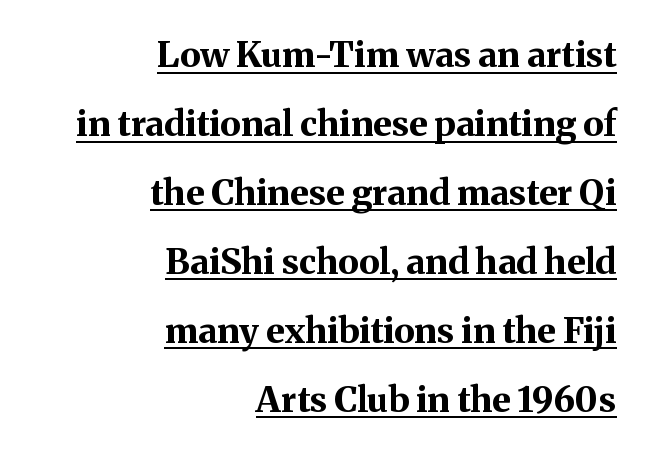
Decoration check: the copy is underlined. Little horizontal feet cap the strokes, marking this as serif type. You could not count columns in this text — the font is proportionally spaced. Does the copy run flush right? Yes — the right margin is perfectly even.
